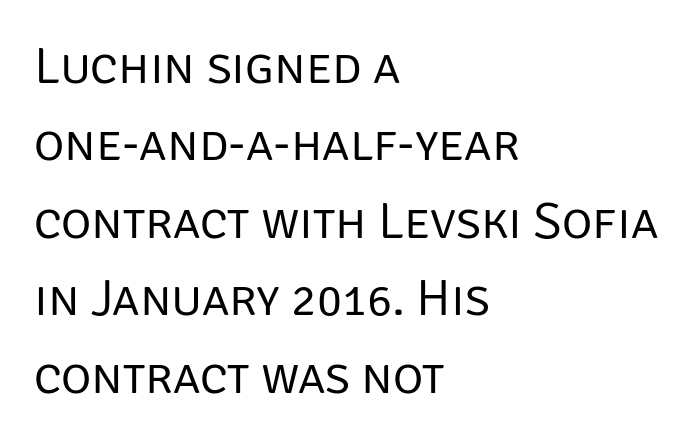
{"serif": "no", "italic": "no", "bold": "no", "weight": "regular", "width": "normal", "stroke_contrast": "low", "x_height": "large", "monospaced": "no", "underline": "no", "align": "left", "line_spacing": "normal", "line_spacing_ratio": 1.49, "letter_spacing": "normal", "letter_spacing_em": 0.0, "glyph_px": 52}
